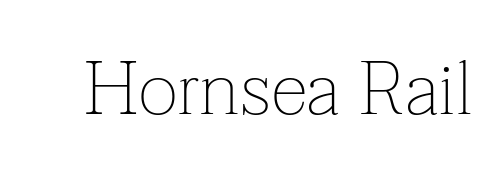
Q: Is the text bold? A: No.
Q: Is the text italic (slanted)? A: No, it is upright.
Q: Is the typeface a serif or a sans-serif typeface? A: Serif.
Q: Is the text underlined? A: No.
Q: Is the spacing between letters normal or unusually wide? A: Normal.
Q: Width (condensed, normal, or wide)? A: Normal.
Q: Stroke contrast? A: Low.
Q: x-height? A: Medium.
Q: Monospaced? A: No.
